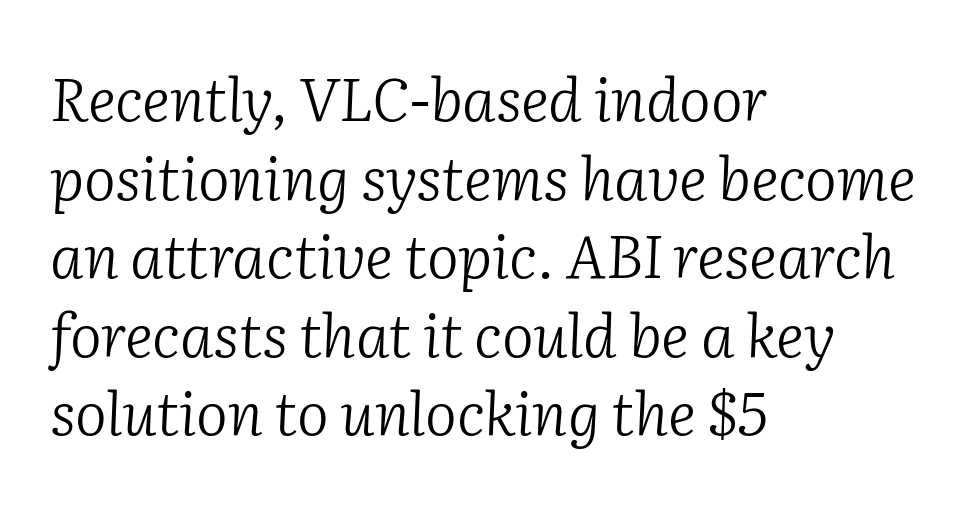
Leading matches the norm, producing a regular column. The axis of the letterforms is tilted away from vertical. Is the stroke heavy? The answer is a plain regular-or-lighter. You can tell from the footed stems that serif type was used. What stands out about the letter spacing? Nothing — it is the standard amount.
